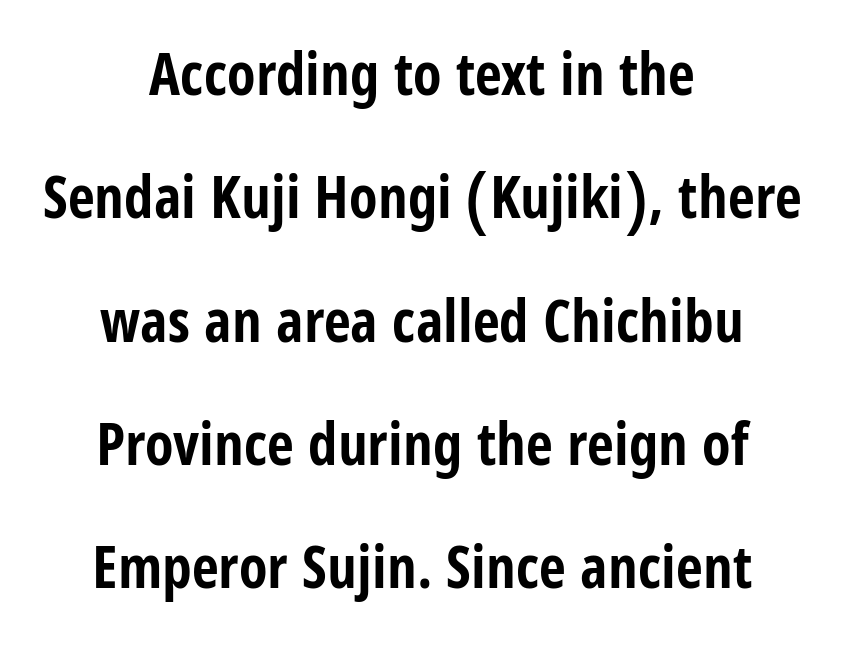
{"serif": "no", "italic": "no", "bold": "yes", "weight": "bold", "width": "condensed", "stroke_contrast": "low", "x_height": "large", "monospaced": "no", "underline": "no", "align": "center", "line_spacing": "loose", "line_spacing_ratio": 2.09, "letter_spacing": "normal", "letter_spacing_em": 0.0, "glyph_px": 59}
